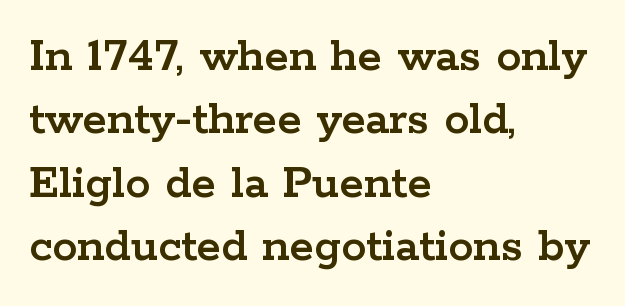
Q: Is the text italic (slanted)? A: No, it is upright.
Q: Is the typeface a serif or a sans-serif typeface? A: Serif.
Q: Is the text underlined? A: No.
Q: How is the paragraph aligned? A: Left-aligned.
Q: Is the spacing between letters normal or unusually wide? A: Normal.
Q: Is the spacing between lines tight, normal or loose? A: Normal.
Q: Width (condensed, normal, or wide)? A: Wide.
Q: Stroke contrast? A: Low.
Q: x-height? A: Medium.
Q: Monospaced? A: No.
